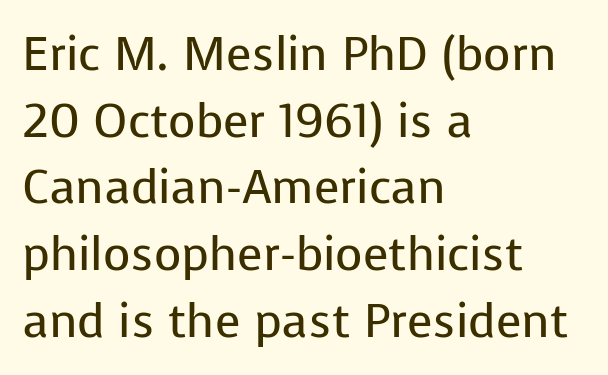
The image shows 47 px regular-weight sans-serif type, upright; set left-aligned, normal line spacing (1.42x), normal letter spacing, not underlined; low stroke contrast and a medium x-height.
